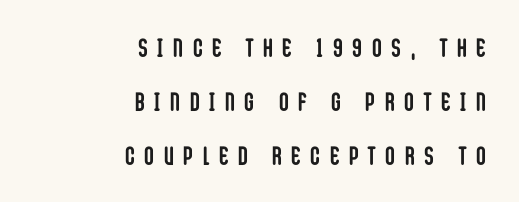
Q: Is the text bold? A: Yes.
Q: Is the text italic (slanted)? A: No, it is upright.
Q: Is the text underlined? A: No.
Q: How is the paragraph aligned? A: Right-aligned.
Q: Is the spacing between letters normal or unusually wide? A: Unusually wide.
Q: Is the spacing between lines tight, normal or loose? A: Loose.
